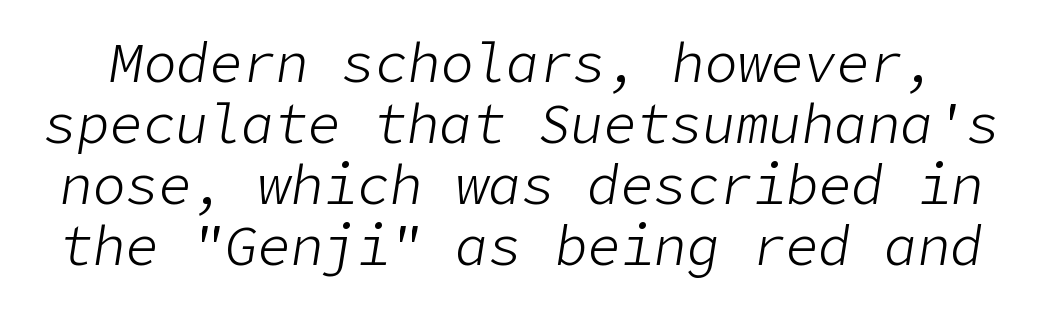
{"italic": "yes", "lean": "right", "slant_degrees": 9, "bold": "no", "weight": "light", "width": "normal", "stroke_contrast": "low", "x_height": "medium", "underline": "no", "line_spacing": "tight", "line_spacing_ratio": 1.11, "letter_spacing": "normal", "letter_spacing_em": 0.0, "glyph_px": 55}
